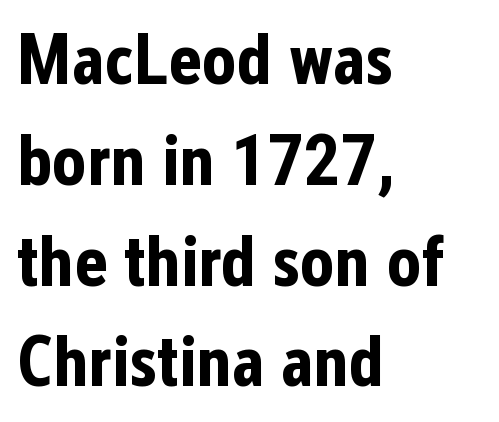
{"serif": "no", "italic": "no", "bold": "yes", "weight": "bold", "width": "condensed", "stroke_contrast": "low", "x_height": "medium", "monospaced": "no", "underline": "no", "align": "left", "line_spacing": "normal", "line_spacing_ratio": 1.4, "letter_spacing": "normal", "letter_spacing_em": 0.0, "glyph_px": 72}
